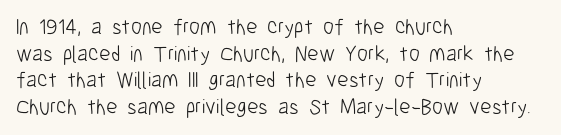
Q: Is the text bold? A: No.
Q: Is the text italic (slanted)? A: No, it is upright.
Q: Is the text underlined? A: No.
Q: How is the paragraph aligned? A: Left-aligned.
Q: Is the spacing between letters normal or unusually wide? A: Normal.
